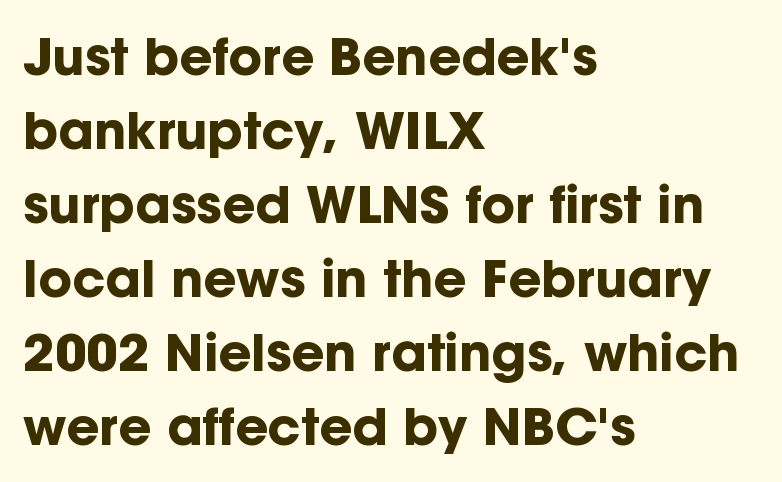
Q: Is the text bold? A: Yes.
Q: Is the text italic (slanted)? A: No, it is upright.
Q: Is the typeface a serif or a sans-serif typeface? A: Sans-serif.
Q: Is the text underlined? A: No.
Q: How is the paragraph aligned? A: Left-aligned.
Q: Is the spacing between letters normal or unusually wide? A: Normal.
Q: Is the spacing between lines tight, normal or loose? A: Normal.
Q: Width (condensed, normal, or wide)? A: Normal.
Q: Stroke contrast? A: Low.
Q: x-height? A: Medium.
Q: Monospaced? A: No.
